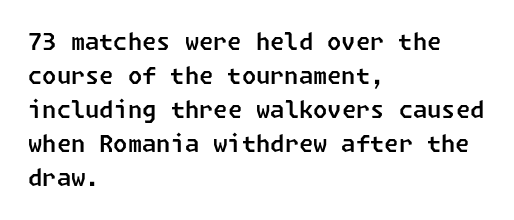
The image shows 23 px text type; set left-aligned, normal line spacing (1.48x), normal letter spacing, not underlined.
